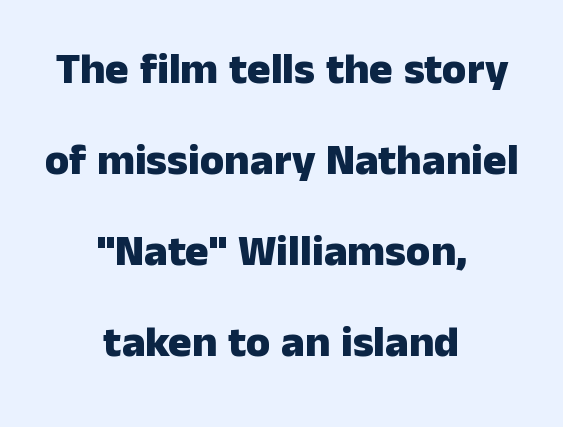
Glyph-to-glyph distance matches everyday printed text. Compared with a flush-left layout, this one balances lines on the center instead. This sample uses a sans-serif face. Pretty heavy lettering here — definitely bold. Looks like regular typesetting: each glyph gets only the width it needs. The baseline area is clear.
